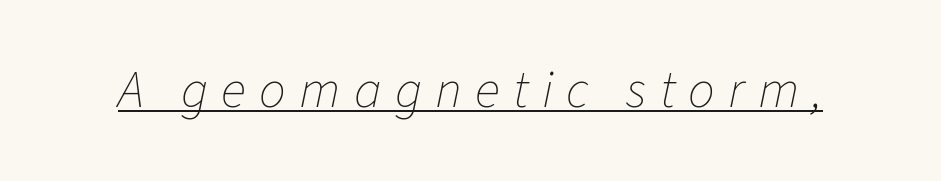
Spacing verdict: proportional, widths tailored to each character. No letter is thick-stroked: the sample isn't bold. A typographer would call this underscored text. Compared with ordinary roman type, these characters are visibly tilted. Observe the wide spacing: letters keep a clear distance from each other.
